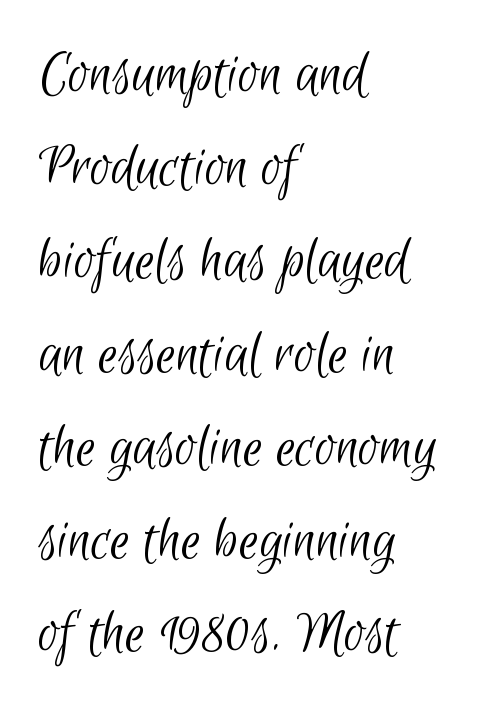
The image shows 63 px light, condensed sans-serif type; set left-aligned, normal line spacing (1.48x), normal letter spacing, not underlined; low stroke contrast and a small x-height.
